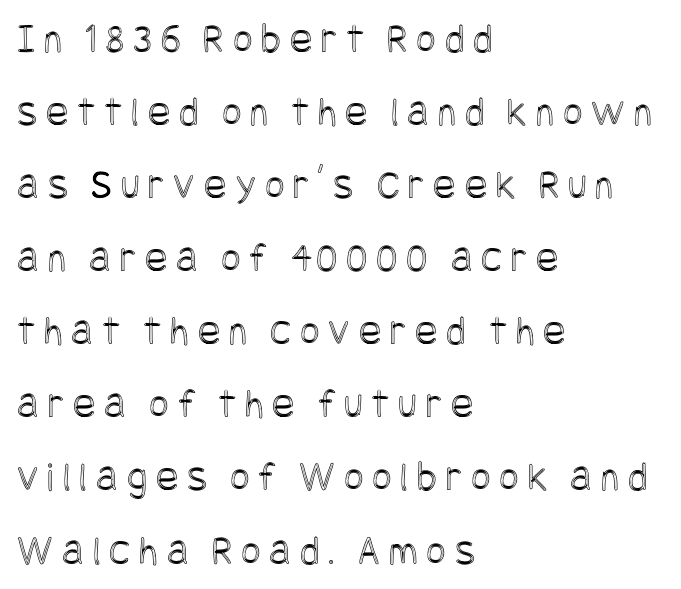
The image shows 42 px condensed type, upright; set left-aligned, line spacing 1.74x, unusually wide letter spacing (+0.21 em), not underlined; a large x-height.
